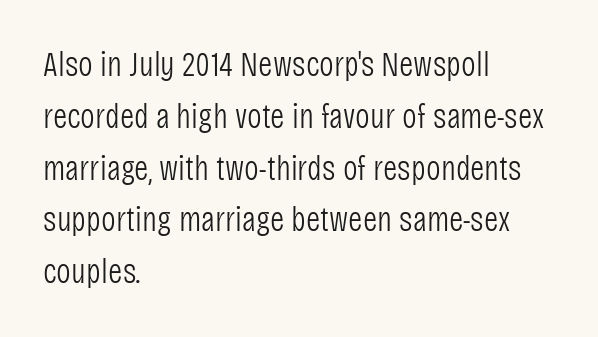
Honestly, there is no underline to notice here at all. Note the varied advance widths — an 'i' is clearly narrower than an 'm'. Reading down the column, the eye jumps a familiar distance to each next line. The rag falls on the right side of this text block. The face looks like a standard text weight, possibly lighter. Tracking value appears to be zero — textbook default spacing.
